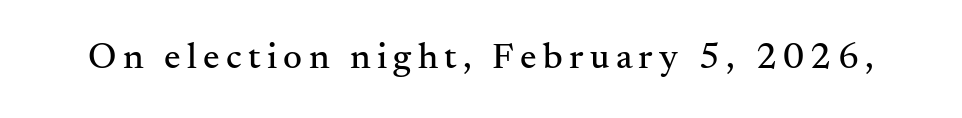
Q: Is the text italic (slanted)? A: No, it is upright.
Q: Is the typeface a serif or a sans-serif typeface? A: Serif.
Q: Is the text underlined? A: No.
Q: Width (condensed, normal, or wide)? A: Normal.
Q: Stroke contrast? A: Medium.
Q: x-height? A: Small.
Q: Monospaced? A: No.
